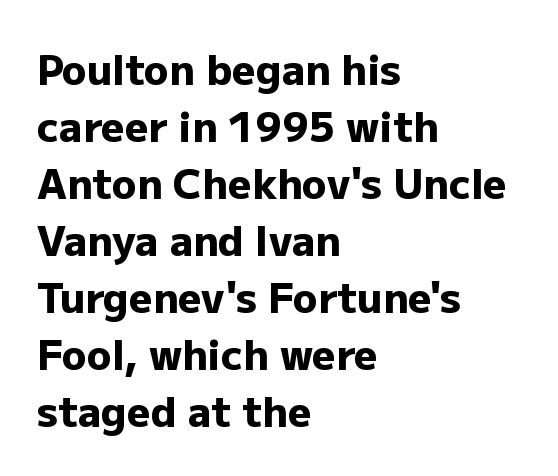
The image shows 41 px heavy sans-serif type, upright; set left-aligned, normal line spacing (1.39x), normal letter spacing, not underlined; low stroke contrast and a medium x-height.
